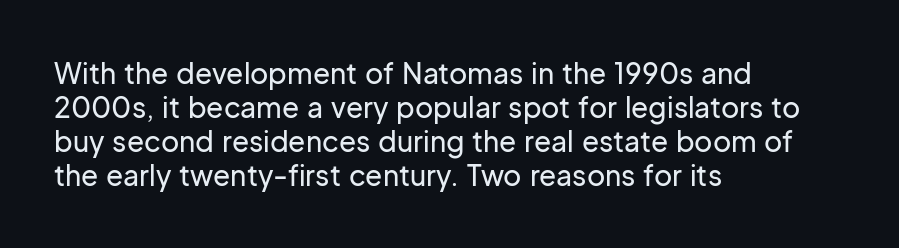
Leftover space on each line is placed entirely after the last word. Default kerning and tracking; the words read as compact shapes. A bare baseline throughout the passage. Looks like regular typesetting: each glyph gets only the width it needs. Stroke terminals: plain, sans-serif.
